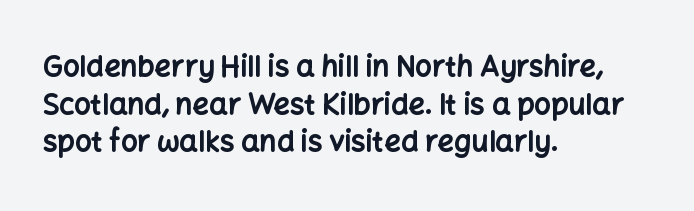
Q: Is the text bold? A: Yes.
Q: Is the text italic (slanted)? A: No, it is upright.
Q: Is the typeface a serif or a sans-serif typeface? A: Sans-serif.
Q: Is the text underlined? A: No.
Q: How is the paragraph aligned? A: Left-aligned.
Q: Is the spacing between letters normal or unusually wide? A: Normal.
Q: Is the spacing between lines tight, normal or loose? A: Normal.
Q: Width (condensed, normal, or wide)? A: Normal.
Q: Stroke contrast? A: Low.
Q: x-height? A: Medium.
Q: Monospaced? A: No.
